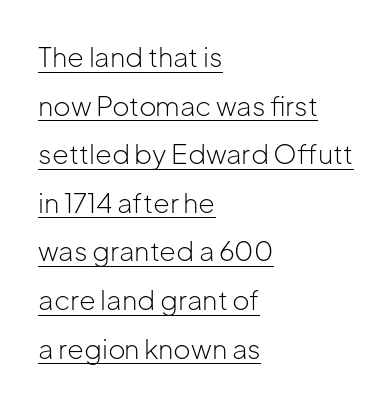
Q: Is the text bold? A: No.
Q: Is the text italic (slanted)? A: No, it is upright.
Q: Is the text underlined? A: Yes.
Q: How is the paragraph aligned? A: Left-aligned.
Q: Is the spacing between letters normal or unusually wide? A: Normal.
